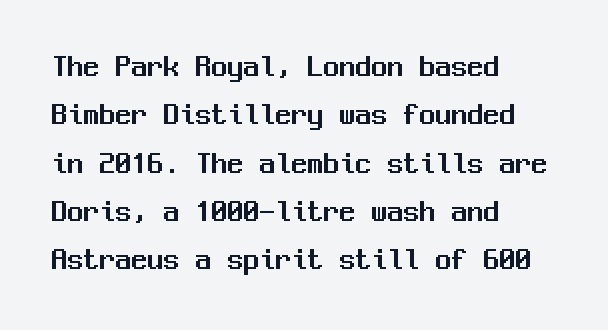
Glyph-to-glyph distance matches everyday printed text. The glyphs are unaccompanied by any horizontal stroke below them. No feet cap the strokes, marking this as sans-serif type. This sample has the even, mechanical cadence of fixed-width lettering.
